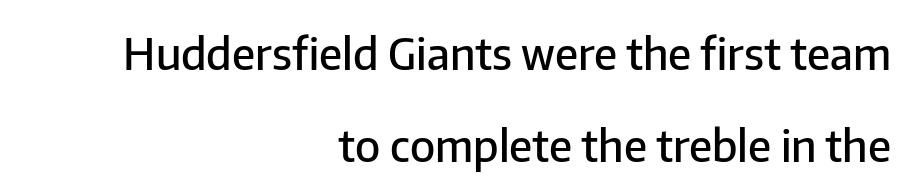
{"serif": "no", "italic": "no", "bold": "semi", "weight": "semibold", "width": "normal", "stroke_contrast": "low", "x_height": "medium", "monospaced": "no", "underline": "no", "align": "right", "line_spacing": "loose", "line_spacing_ratio": 2.08, "letter_spacing": "normal", "letter_spacing_em": 0.0, "glyph_px": 44}
